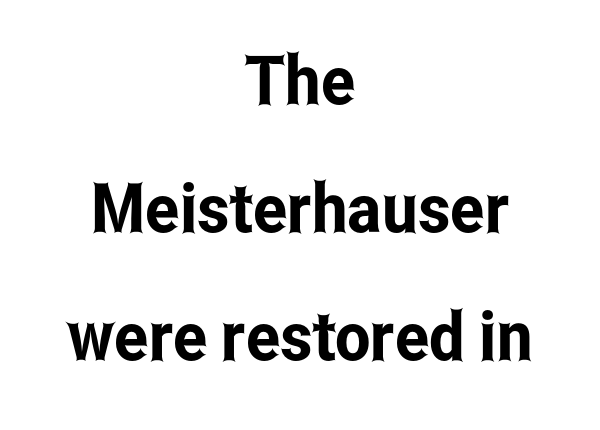
The rendering uses natural spacing where letterforms have individual widths. Italic: no, the glyphs are upright roman. The paragraph shown floats in the horizontal middle. Check where the strokes stop: nothing finishes them off — pure sans. The gaps between neighbouring characters are ordinary and unremarkable.
